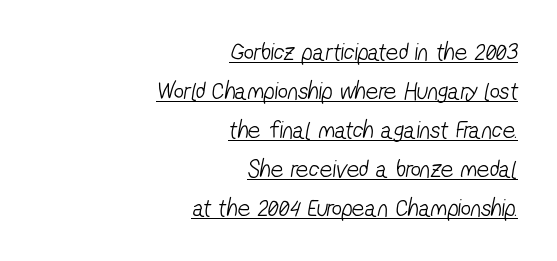
Q: Is the text bold? A: No.
Q: Is the text underlined? A: Yes.
Q: How is the paragraph aligned? A: Right-aligned.
Q: Is the spacing between letters normal or unusually wide? A: Normal.
Q: Is the spacing between lines tight, normal or loose? A: Normal.
